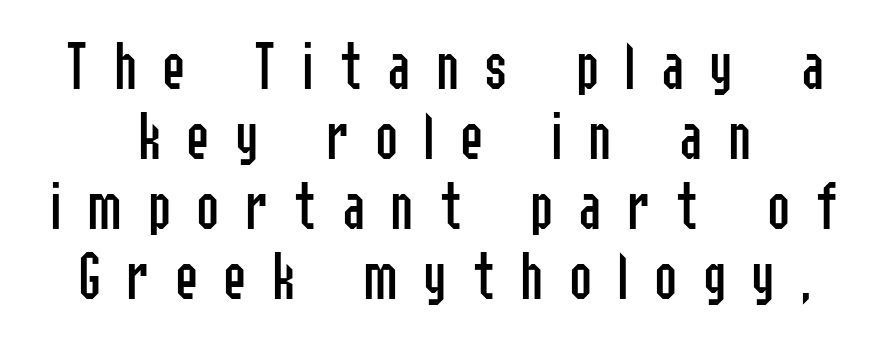
The image shows 70 px regular-weight, condensed sans-serif type, upright; set centered, tight line spacing (1.0x), unusually wide letter spacing (+0.36 em), not underlined; low stroke contrast and a medium x-height.
